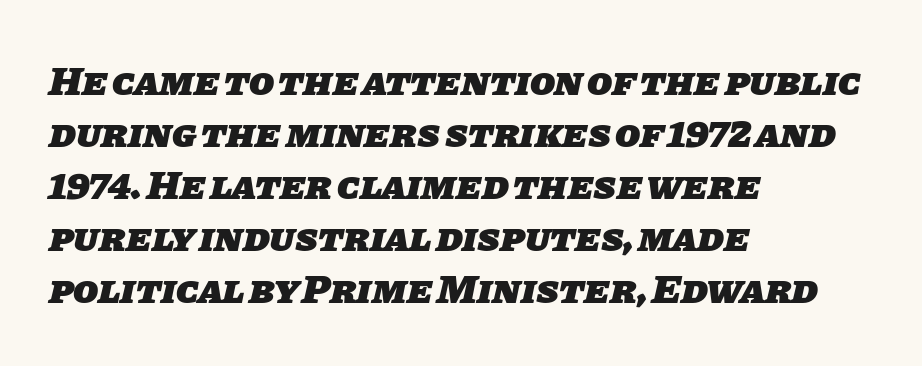
Between one letter and the next there's only the usual sliver of space. Do the characters align in a grid? No, the font is proportional. Where is the straight margin? On the left. The passage shown stacks its lines at a standard gap. Descender tails drop into unmarked territory.
